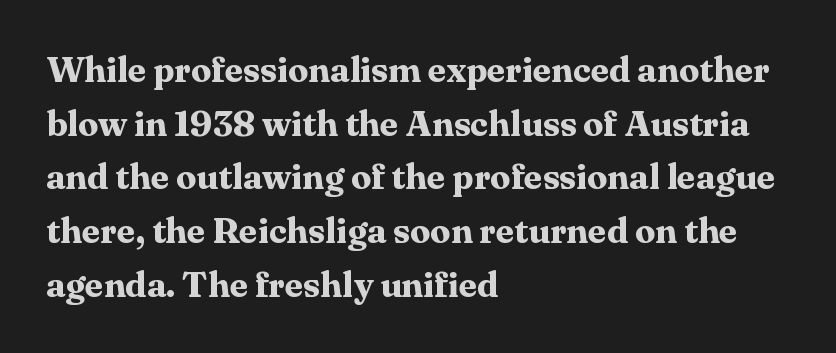
Q: Is the text bold? A: Yes.
Q: Is the text italic (slanted)? A: No, it is upright.
Q: Is the typeface a serif or a sans-serif typeface? A: Serif.
Q: Is the text underlined? A: No.
Q: How is the paragraph aligned? A: Left-aligned.
Q: Is the spacing between letters normal or unusually wide? A: Normal.
Q: Is the spacing between lines tight, normal or loose? A: Normal.
Q: Width (condensed, normal, or wide)? A: Normal.
Q: Stroke contrast? A: Medium.
Q: x-height? A: Medium.
Q: Monospaced? A: No.
